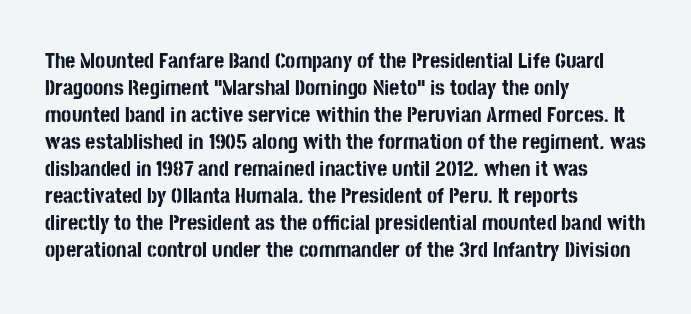
Q: Is the text bold? A: Yes.
Q: Is the text italic (slanted)? A: No, it is upright.
Q: Is the text underlined? A: No.
Q: How is the paragraph aligned? A: Left-aligned.
Q: Is the spacing between letters normal or unusually wide? A: Normal.
